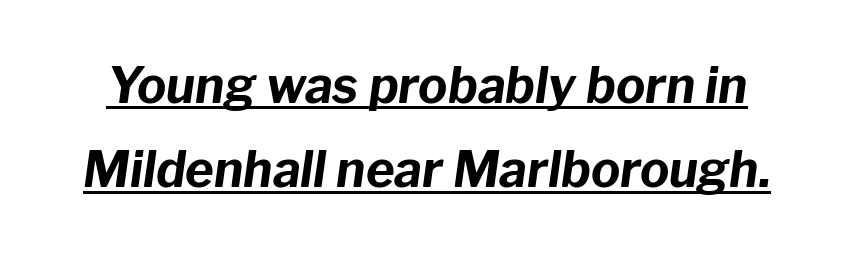
The image shows 49 px bold type, italic (leaning right); set line spacing 1.72x, normal letter spacing, underlined; low stroke contrast and a medium x-height.
